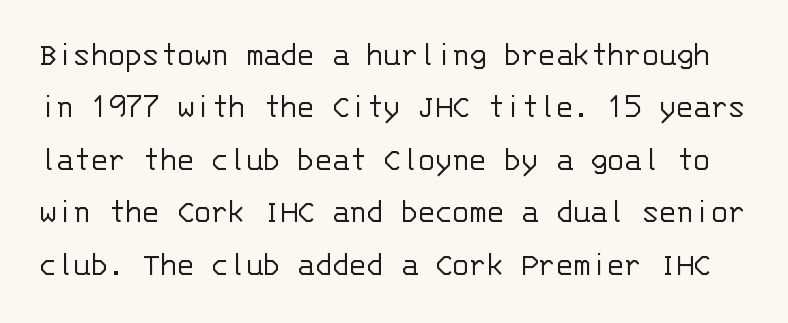
Type without underlining. Stroke terminals: plain, sans-serif. The font is comparable to plain body text, perhaps lighter. This sample has the even, mechanical cadence of fixed-width lettering. Do the letters lean? They stand straight. Is the letter spacing exaggerated? No — it looks like the ordinary default.
